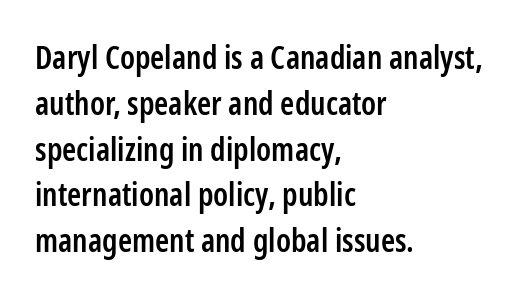
Q: Is the text bold? A: Semi-bold.
Q: Is the text italic (slanted)? A: No, it is upright.
Q: Is the typeface a serif or a sans-serif typeface? A: Sans-serif.
Q: Is the text underlined? A: No.
Q: How is the paragraph aligned? A: Left-aligned.
Q: Is the spacing between letters normal or unusually wide? A: Normal.
Q: Is the spacing between lines tight, normal or loose? A: Normal.
Q: Width (condensed, normal, or wide)? A: Condensed.
Q: Stroke contrast? A: Low.
Q: x-height? A: Medium.
Q: Monospaced? A: No.
